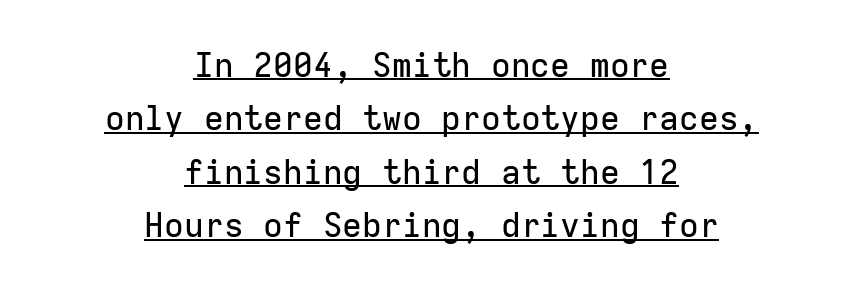
{"serif": "no", "italic": "no", "width": "normal", "stroke_contrast": "low", "x_height": "medium", "monospaced": "yes", "underline": "yes", "align": "center", "line_spacing": "normal", "line_spacing_ratio": 1.62, "letter_spacing": "normal", "letter_spacing_em": 0.0, "glyph_px": 33}
